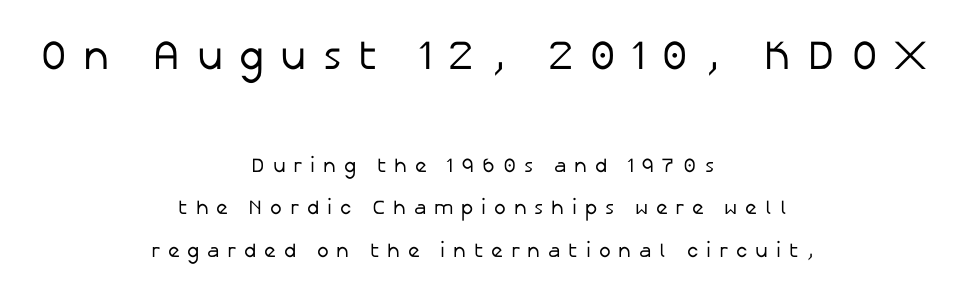
{"serif": "no", "italic": "no", "bold": "no", "weight": "regular", "width": "normal", "stroke_contrast": "low", "x_height": "medium", "monospaced": "no", "underline": "no", "align": "center", "line_spacing": "loose", "line_spacing_ratio": 2.14, "letter_spacing": "wide", "letter_spacing_em": 0.39, "larger_block": "first", "size_ratio": 2.05, "glyph_px": 41}
